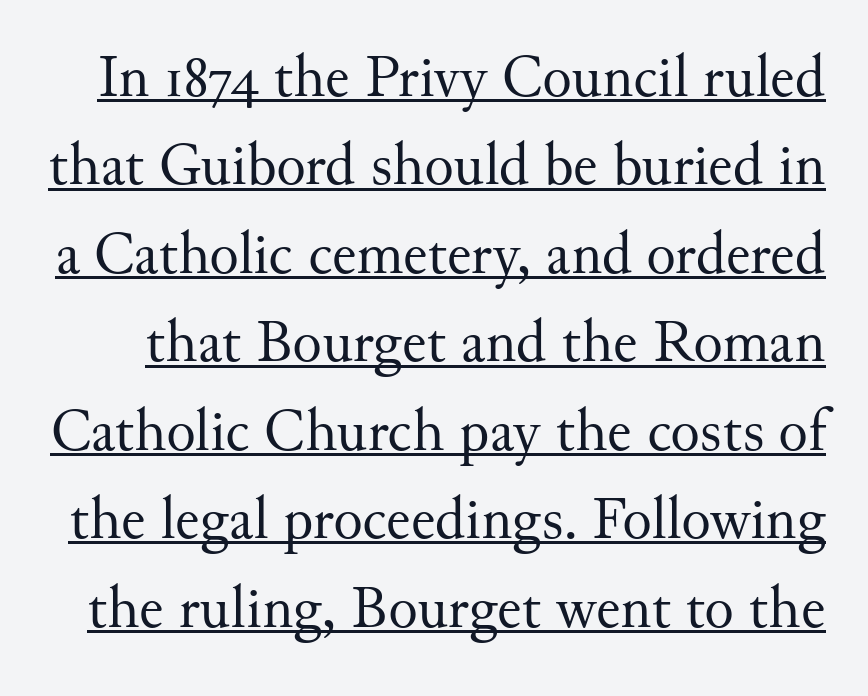
Here the designer chose a conventional face with non-uniform glyph widths. Words appear dense and cohesive because spacing is normal. Is the stroke heavy? The answer is a plain regular-or-lighter. The font family rendered here belongs to the serif group.
